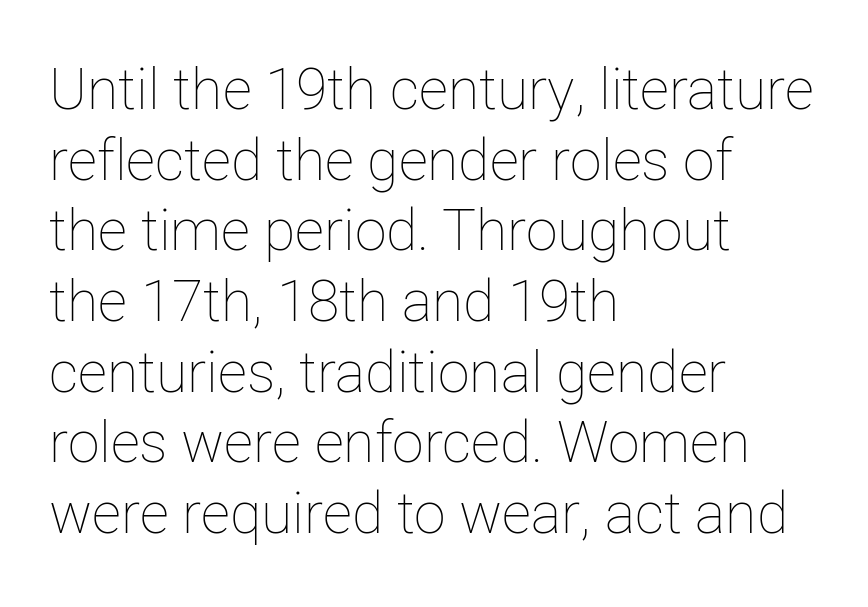
A light-to-regular cut is what we see here. A typesetter would call this zero additional tracking. These lines are rendered in a variable-pitch font. Does the copy run flush right? No — it runs flush left. Does the lettering tilt? It doesn't — this is upright.
